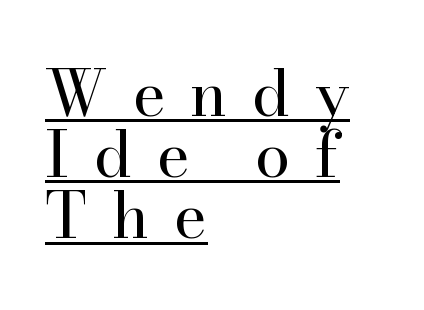
Q: Is the text bold? A: No.
Q: Is the text italic (slanted)? A: No, it is upright.
Q: Is the typeface a serif or a sans-serif typeface? A: Serif.
Q: Is the text underlined? A: Yes.
Q: How is the paragraph aligned? A: Left-aligned.
Q: Is the spacing between letters normal or unusually wide? A: Unusually wide.
Q: Is the spacing between lines tight, normal or loose? A: Tight.
Q: Width (condensed, normal, or wide)? A: Normal.
Q: Stroke contrast? A: High.
Q: x-height? A: Small.
Q: Monospaced? A: No.
